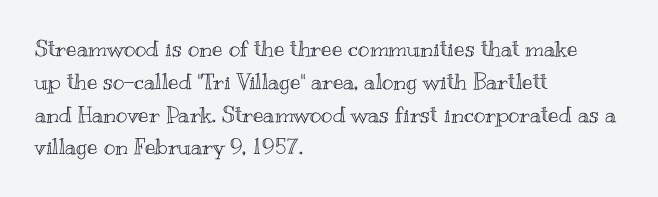
Q: Is the text italic (slanted)? A: No, it is upright.
Q: Is the text underlined? A: No.
Q: How is the paragraph aligned? A: Left-aligned.
Q: Is the spacing between letters normal or unusually wide? A: Normal.
Q: Is the spacing between lines tight, normal or loose? A: Normal.
